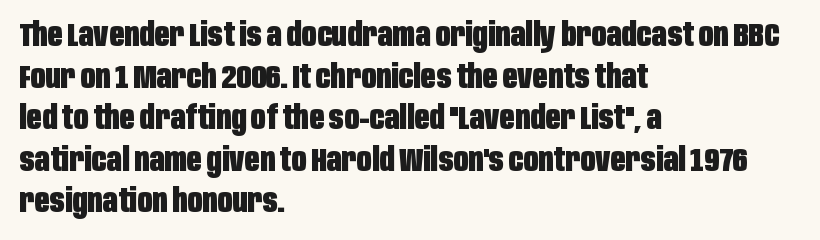
How would I describe the line gaps? Plain and ordinary. The letters stand straight up with perfectly vertical stems. Character widths vary here, with narrow letters taking less room than wide ones. This rendering employs a face without finishing strokes, i.e., a sans-serif. Does extra space separate the letters? No, they use regular spacing. How heavy is the stroke? Heavy — this is a bold.
